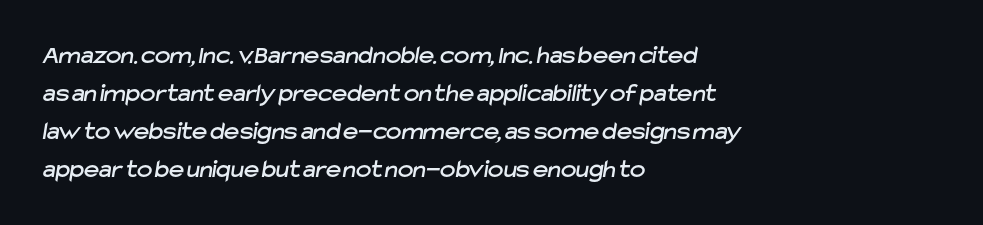
Q: Is the text underlined? A: No.
Q: How is the paragraph aligned? A: Left-aligned.
Q: Is the spacing between letters normal or unusually wide? A: Normal.
Q: Is the spacing between lines tight, normal or loose? A: Normal.
